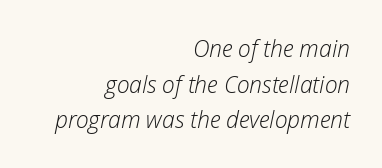
The image shows 23 px text type, italic (leaning right); set right-aligned, normal line spacing (1.55x), normal letter spacing, not underlined.
